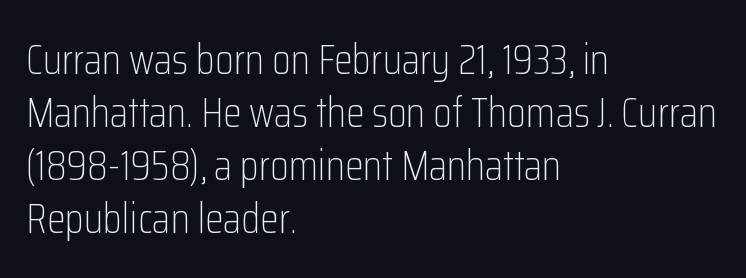
{"serif": "no", "italic": "no", "bold": "no", "weight": "light", "width": "condensed", "stroke_contrast": "low", "x_height": "medium", "monospaced": "no", "underline": "no", "align": "left", "line_spacing": "normal", "line_spacing_ratio": 1.26, "letter_spacing": "normal", "letter_spacing_em": 0.0, "glyph_px": 42}
